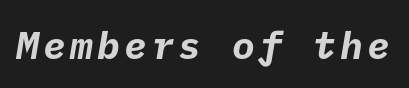
{"serif": "no", "bold": "yes", "weight": "bold", "width": "normal", "stroke_contrast": "low", "x_height": "medium", "underline": "no", "glyph_px": 38}
